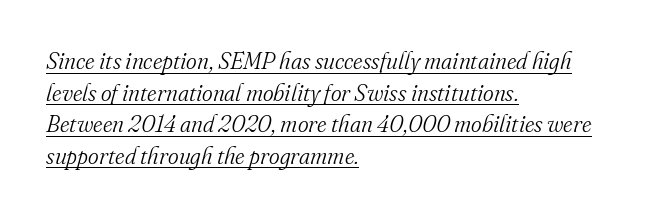
The horizontal fit of the characters is conventional and even. The ragged edge is on the right, which tells us the setting is flush left. The lettering is marked with a stroke running underneath it. The glyphs look as if they've been sheared to an angle. Stems here are at most as thick as an everyday book face. This block has exactly the height ordinary leading produces.
